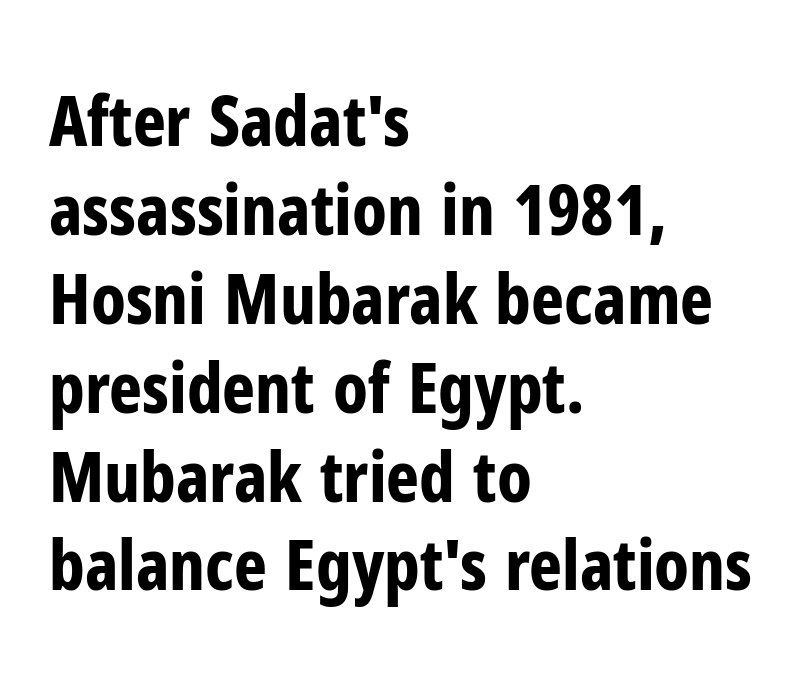
Q: Is the text bold? A: Yes.
Q: Is the text italic (slanted)? A: No, it is upright.
Q: Is the typeface a serif or a sans-serif typeface? A: Sans-serif.
Q: Is the text underlined? A: No.
Q: How is the paragraph aligned? A: Left-aligned.
Q: Is the spacing between letters normal or unusually wide? A: Normal.
Q: Is the spacing between lines tight, normal or loose? A: Normal.
Q: Width (condensed, normal, or wide)? A: Condensed.
Q: Stroke contrast? A: Low.
Q: x-height? A: Medium.
Q: Monospaced? A: No.
